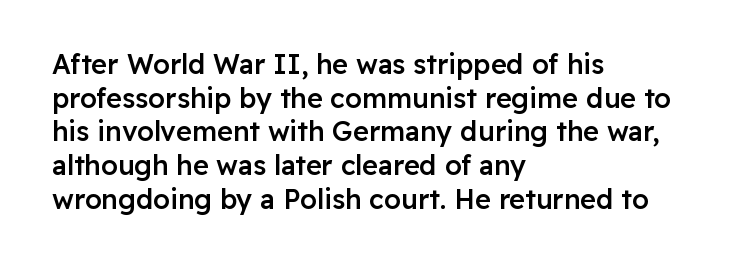
The image shows 27 px text type, upright; set left-aligned, normal line spacing (1.25x), normal letter spacing, not underlined.
